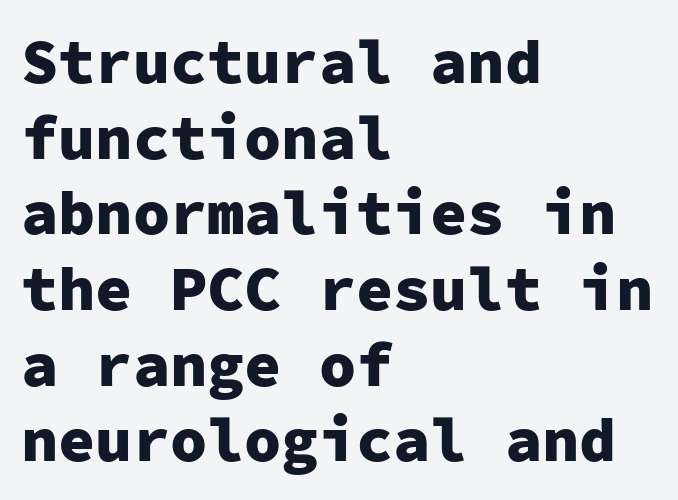
{"serif": "no", "italic": "no", "bold": "yes", "weight": "heavy", "width": "normal", "stroke_contrast": "low", "x_height": "medium", "monospaced": "yes", "underline": "no", "align": "left", "line_spacing_ratio": 1.22, "letter_spacing": "normal", "letter_spacing_em": 0.0, "glyph_px": 62}
